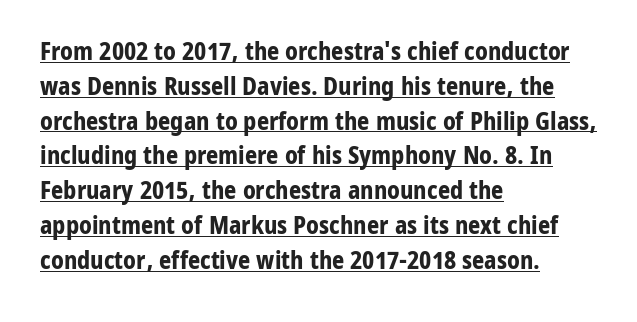
The passage is arranged the way most books set body copy — flush left. Standard letterfit; no display-style spreading of the glyphs. The line-height multiplier appears to be the usual default. Strokes here are thick enough to call this a true bold. It's the straight-up-and-down kind of type. Students, observe the line beneath the letters — that is underlining.
